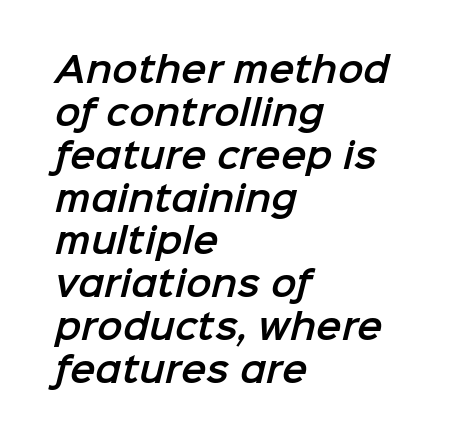
The image shows 34 px sans-serif type; set left-aligned, normal line spacing (1.26x), normal letter spacing, not underlined; low stroke contrast and a medium x-height.
